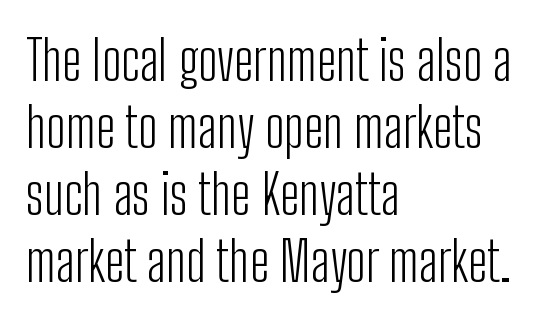
{"serif": "no", "italic": "no", "bold": "no", "weight": "light", "width": "condensed", "stroke_contrast": "low", "x_height": "medium", "monospaced": "no", "underline": "no", "align": "left", "line_spacing_ratio": 1.22, "letter_spacing": "normal", "letter_spacing_em": 0.0, "glyph_px": 55}
